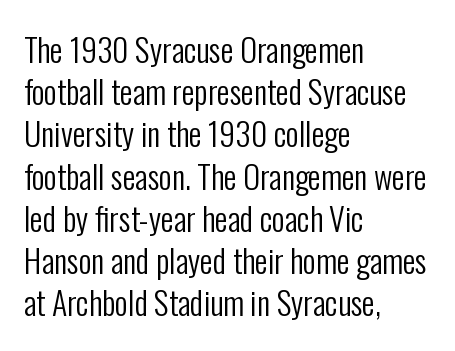
This is not heavy type; no bold has been used. Proportional: the letters do not fall into vertical columns. The space between consecutive lines is moderate. The rendering shows plain stroke endings on the letterforms — a sans-serif design. Nope, not italic — everything's standing straight.
